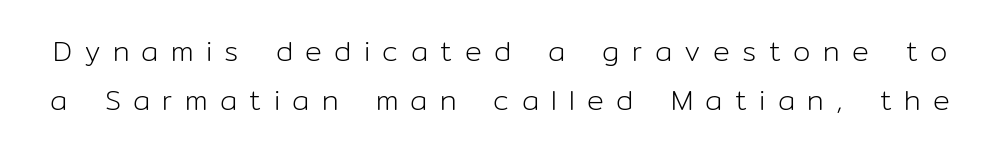
The image shows 28 px light sans-serif type, upright; set line spacing 1.75x, unusually wide letter spacing (+0.44 em), not underlined; low stroke contrast and a medium x-height.
